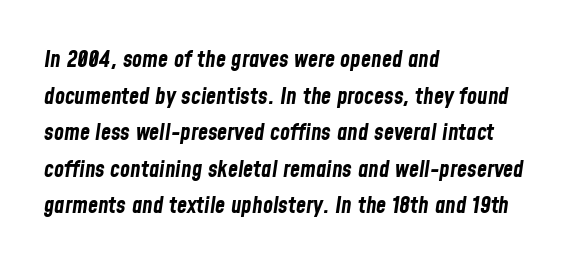
{"italic": "yes", "lean": "right", "slant_degrees": 8, "bold": "yes", "underline": "no", "align": "left", "line_spacing": "normal", "line_spacing_ratio": 1.59, "letter_spacing": "normal", "letter_spacing_em": 0.0, "glyph_px": 23}
